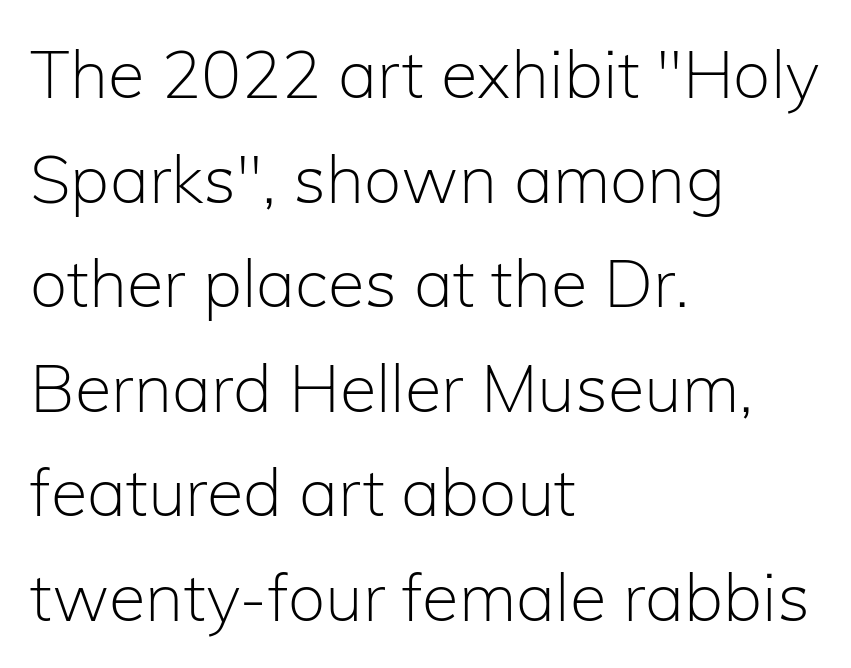
The image shows 67 px light sans-serif type, upright; set left-aligned, normal line spacing (1.56x), normal letter spacing, not underlined; low stroke contrast and a medium x-height.
